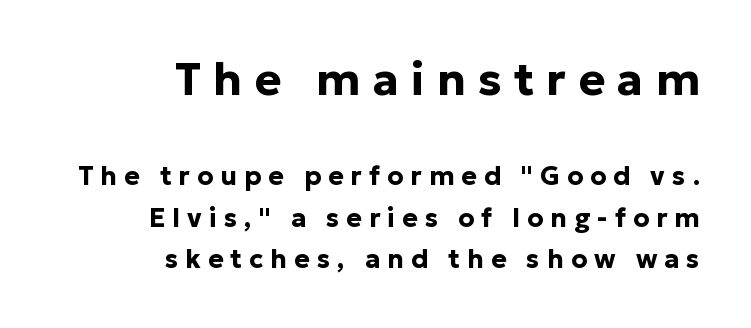
Q: Is the text bold? A: Yes.
Q: Is the text italic (slanted)? A: No, it is upright.
Q: Is the typeface a serif or a sans-serif typeface? A: Sans-serif.
Q: Is the text underlined? A: No.
Q: How is the paragraph aligned? A: Right-aligned.
Q: Is the spacing between letters normal or unusually wide? A: Unusually wide.
Q: Is the spacing between lines tight, normal or loose? A: Normal.
Q: Which block of text is set in a larger size, the first (top) or the second (bottom)? A: The first (top) one.
Q: Width (condensed, normal, or wide)? A: Normal.
Q: Stroke contrast? A: Low.
Q: x-height? A: Medium.
Q: Monospaced? A: No.
